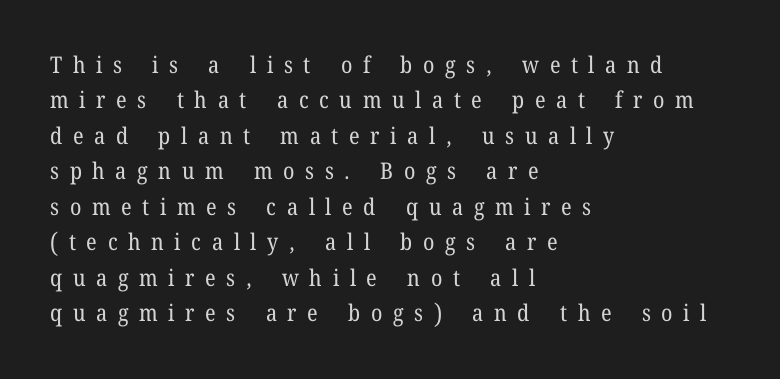
A roman cut, with each character standing at attention. The leading is moderate, giving the passage an even texture. The specimen omits any rule beneath the text block's lines. All the whitespace from short lines collects on the right. Caption: face not bold, strokes unweighted. The tracking reads as deliberately expanded to a designer's eye.
